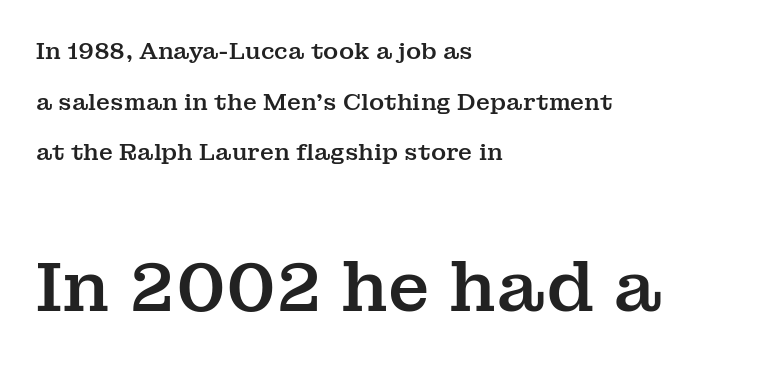
Serifs: yes, visible at the terminals of the letterforms. Leading: increased. Here the glyphs are tracked normally, forming tight word shapes. One-word summary of the alignment: left.
